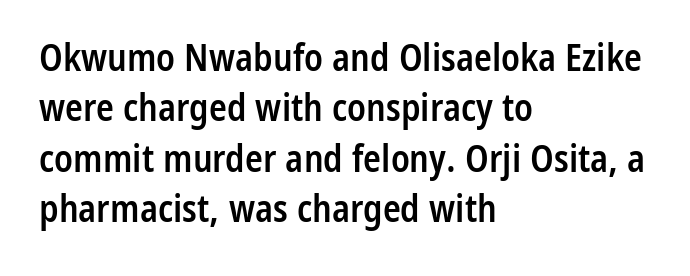
Q: Is the text bold? A: Semi-bold.
Q: Is the text italic (slanted)? A: No, it is upright.
Q: Is the typeface a serif or a sans-serif typeface? A: Sans-serif.
Q: Is the text underlined? A: No.
Q: How is the paragraph aligned? A: Left-aligned.
Q: Is the spacing between letters normal or unusually wide? A: Normal.
Q: Is the spacing between lines tight, normal or loose? A: Normal.
Q: Width (condensed, normal, or wide)? A: Condensed.
Q: Stroke contrast? A: Low.
Q: x-height? A: Medium.
Q: Monospaced? A: No.
